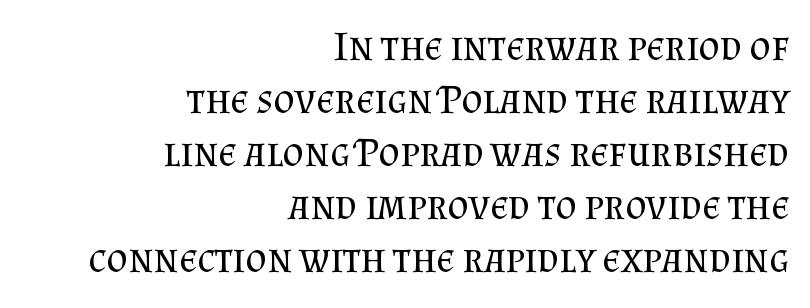
The face used here is seriffed, in the tradition of book romans. The passage shown is typed in a proportional face where columns would drift. There is no visible air inserted between adjacent glyphs. Each stroke keeps to a modest, everyday thickness or less. The specimen reads as upright at a glance.
